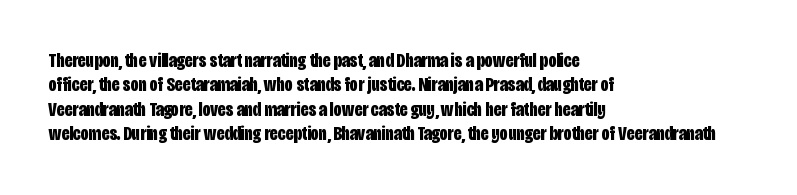
{"italic": "no", "bold": "yes", "underline": "no", "align": "left", "line_spacing_ratio": 1.22, "letter_spacing": "normal", "letter_spacing_em": 0.0, "glyph_px": 20}
